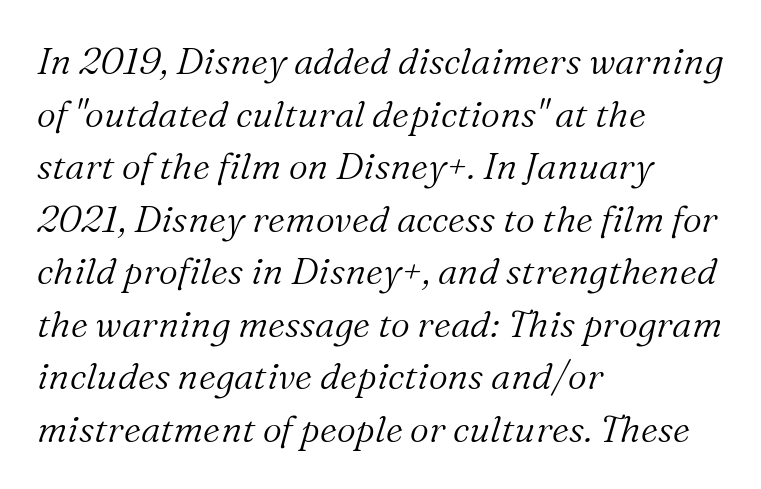
Q: Is the text bold? A: No.
Q: Is the text italic (slanted)? A: Yes, it leans right by about 16 degrees.
Q: Is the typeface a serif or a sans-serif typeface? A: Serif.
Q: Is the text underlined? A: No.
Q: How is the paragraph aligned? A: Left-aligned.
Q: Is the spacing between letters normal or unusually wide? A: Normal.
Q: Is the spacing between lines tight, normal or loose? A: Normal.
Q: Width (condensed, normal, or wide)? A: Normal.
Q: Stroke contrast? A: Medium.
Q: x-height? A: Medium.
Q: Monospaced? A: No.
